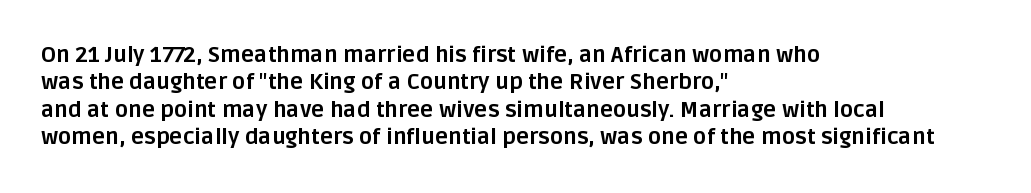
The image shows 22 px bold type, upright; set left-aligned, normal line spacing (1.25x), normal letter spacing, not underlined.
